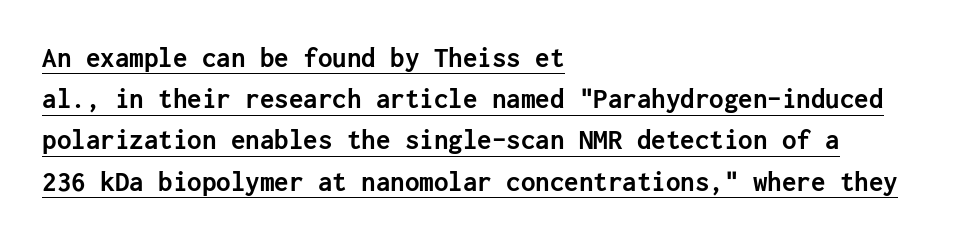
Q: Is the text bold? A: Yes.
Q: Is the text italic (slanted)? A: No, it is upright.
Q: Is the typeface a serif or a sans-serif typeface? A: Sans-serif.
Q: Is the text underlined? A: Yes.
Q: How is the paragraph aligned? A: Left-aligned.
Q: Is the spacing between letters normal or unusually wide? A: Normal.
Q: Is the spacing between lines tight, normal or loose? A: Normal.
Q: Width (condensed, normal, or wide)? A: Normal.
Q: Stroke contrast? A: Low.
Q: x-height? A: Medium.
